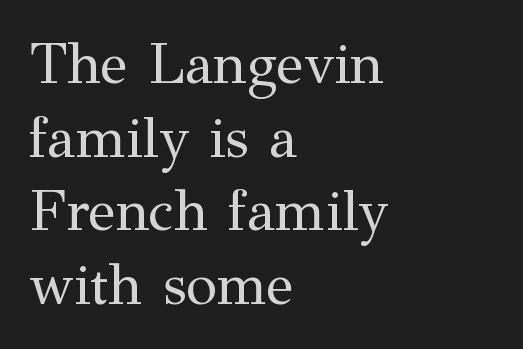
Q: Is the text bold? A: No.
Q: Is the text italic (slanted)? A: No, it is upright.
Q: Is the typeface a serif or a sans-serif typeface? A: Serif.
Q: Is the text underlined? A: No.
Q: How is the paragraph aligned? A: Left-aligned.
Q: Is the spacing between letters normal or unusually wide? A: Normal.
Q: Is the spacing between lines tight, normal or loose? A: Normal.
Q: Width (condensed, normal, or wide)? A: Normal.
Q: Stroke contrast? A: Medium.
Q: x-height? A: Medium.
Q: Monospaced? A: No.
